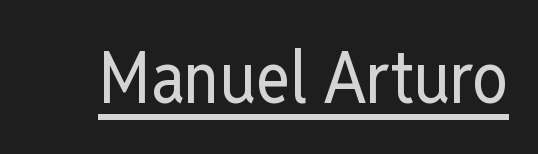
Q: Is the text bold? A: No.
Q: Is the text italic (slanted)? A: No, it is upright.
Q: Is the typeface a serif or a sans-serif typeface? A: Sans-serif.
Q: Is the text underlined? A: Yes.
Q: Is the spacing between letters normal or unusually wide? A: Normal.
Q: Width (condensed, normal, or wide)? A: Condensed.
Q: Stroke contrast? A: Low.
Q: x-height? A: Medium.
Q: Monospaced? A: No.
